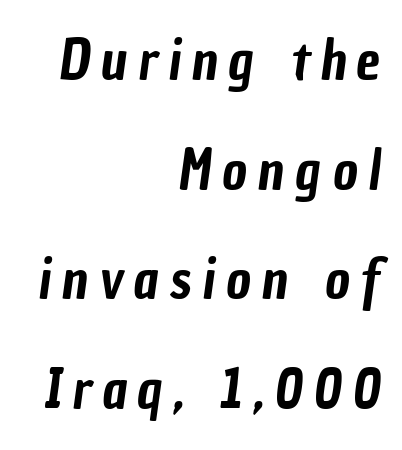
Q: Is the typeface a serif or a sans-serif typeface? A: Sans-serif.
Q: Is the text underlined? A: No.
Q: How is the paragraph aligned? A: Right-aligned.
Q: Is the spacing between letters normal or unusually wide? A: Unusually wide.
Q: Is the spacing between lines tight, normal or loose? A: Loose.
Q: Width (condensed, normal, or wide)? A: Condensed.
Q: Stroke contrast? A: Low.
Q: x-height? A: Medium.
Q: Monospaced? A: No.
